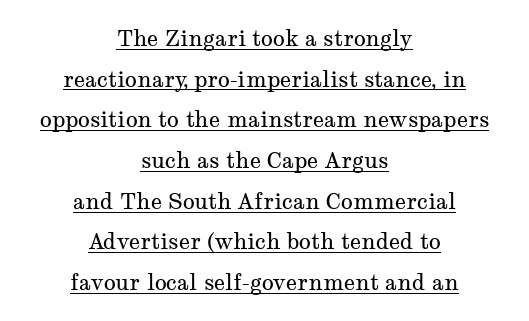
{"italic": "no", "bold": "no", "underline": "yes", "align": "center", "line_spacing_ratio": 1.85, "letter_spacing": "normal", "letter_spacing_em": 0.0, "glyph_px": 22}
